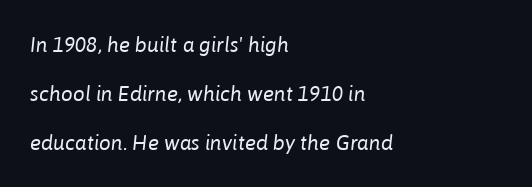
The image shows 21 px text type, italic (leaning right); set left-aligned, loose line spacing (2.34x), normal letter spacing, not underlined.
